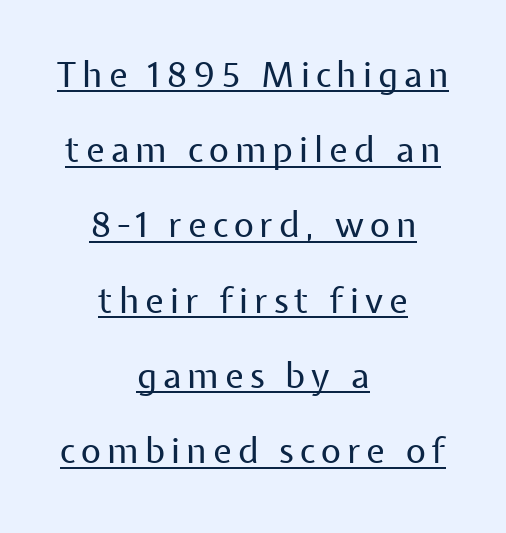
{"serif": "no", "italic": "no", "bold": "no", "weight": "regular", "width": "normal", "stroke_contrast": "low", "x_height": "medium", "monospaced": "no", "underline": "yes", "align": "center", "line_spacing": "loose", "line_spacing_ratio": 2.15, "glyph_px": 35}
